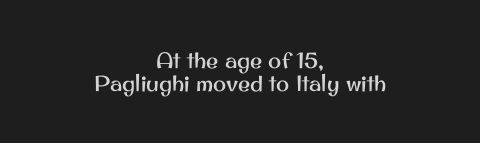
Q: Is the text italic (slanted)? A: No, it is upright.
Q: Is the text underlined? A: No.
Q: How is the paragraph aligned? A: Centered.
Q: Is the spacing between letters normal or unusually wide? A: Normal.
Q: Is the spacing between lines tight, normal or loose? A: Tight.
